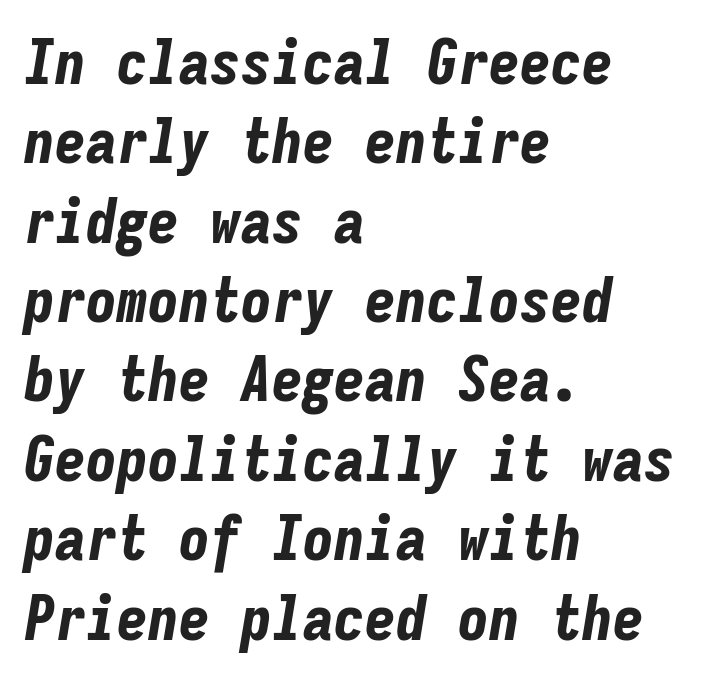
{"italic": "yes", "lean": "right", "slant_degrees": 9, "bold": "yes", "weight": "bold", "width": "condensed", "stroke_contrast": "low", "x_height": "medium", "monospaced": "yes", "underline": "no", "align": "left", "line_spacing": "normal", "line_spacing_ratio": 1.28, "letter_spacing": "normal", "letter_spacing_em": 0.0, "glyph_px": 62}
